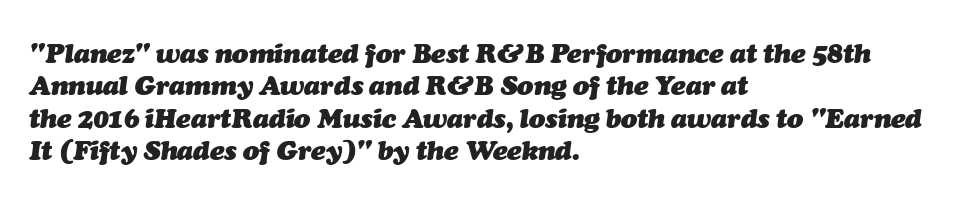
Q: Is the text bold? A: Yes.
Q: Is the text italic (slanted)? A: Yes, it leans right by about 7 degrees.
Q: Is the text underlined? A: No.
Q: How is the paragraph aligned? A: Left-aligned.
Q: Is the spacing between letters normal or unusually wide? A: Normal.
